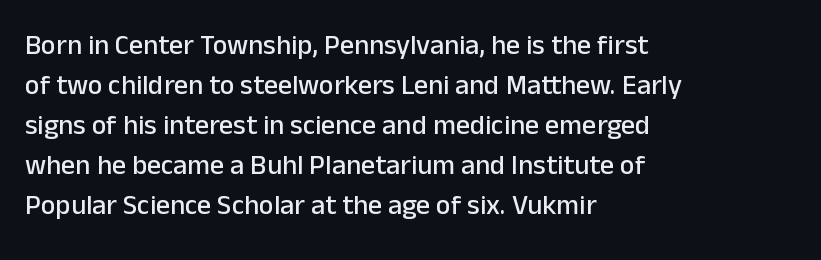
The image shows 28 px sans-serif type, upright; set left-aligned, normal line spacing (1.43x), normal letter spacing, not underlined; low stroke contrast and a medium x-height.
